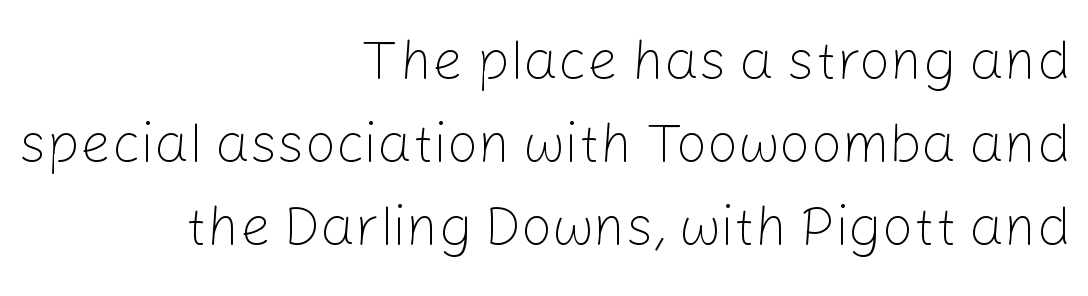
Grotesque or geometric, the face here clearly has no serifs. Leading matches the norm, producing a regular column. Every stem runs plumb, perpendicular to the baseline. These lines are rendered in a variable-pitch font.
